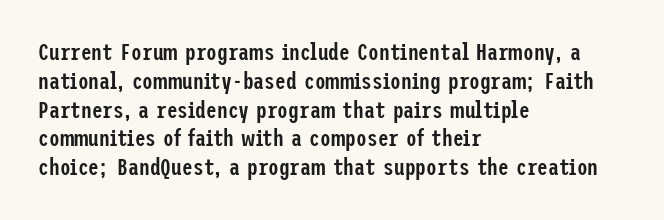
Q: Is the text bold? A: Semi-bold.
Q: Is the text italic (slanted)? A: No, it is upright.
Q: Is the text underlined? A: No.
Q: How is the paragraph aligned? A: Left-aligned.
Q: Is the spacing between letters normal or unusually wide? A: Normal.
